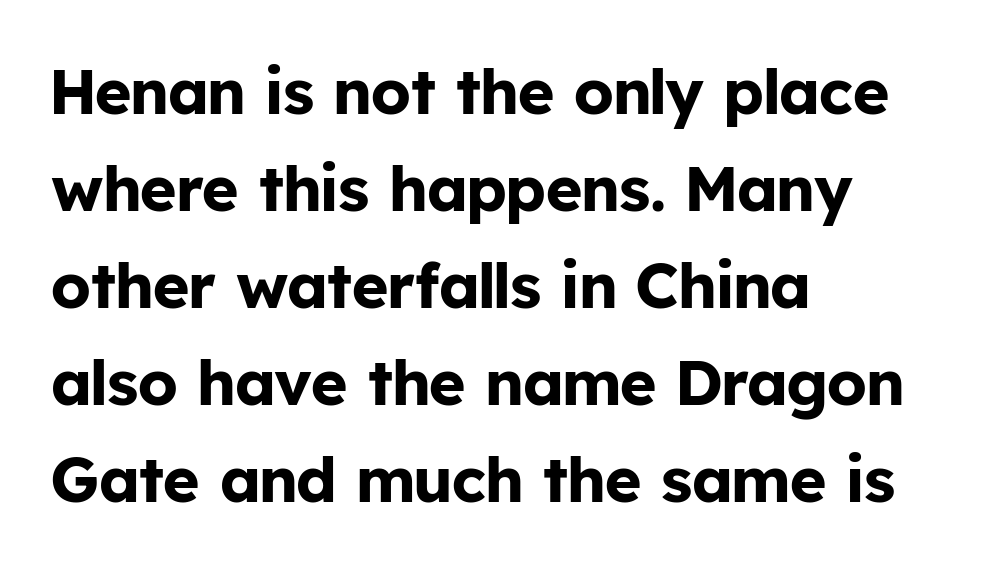
Spacing verdict: proportional, widths tailored to each character. Compared with typical paragraphs, the rows here are spaced about the same. One-word summary of the alignment: left. The glyphs have the mass of a bold cut. Unlike italic type, these characters show no tilt at all. To sum up the face: it is a sans, with no serifs.
